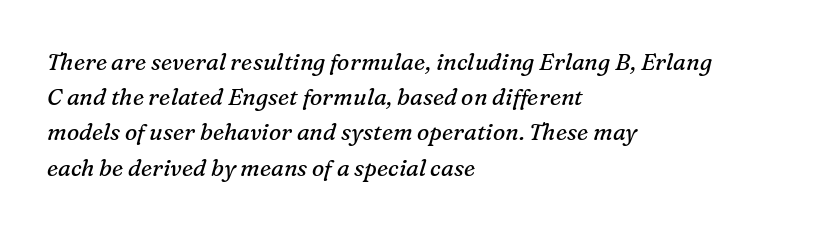
The image shows 23 px text type, italic (leaning right); set left-aligned, normal line spacing (1.53x), normal letter spacing, not underlined.
